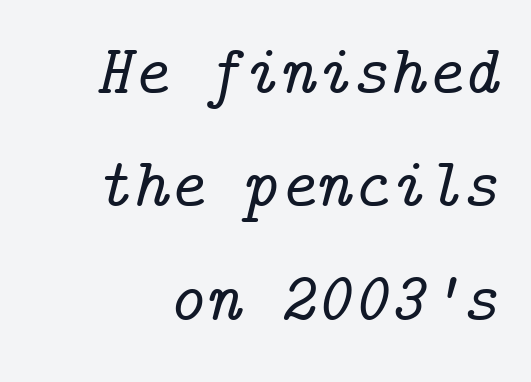
The image shows 70 px serif type, italic (leaning right); set normal line spacing (1.62x), normal letter spacing, not underlined; low stroke contrast and a medium x-height.
